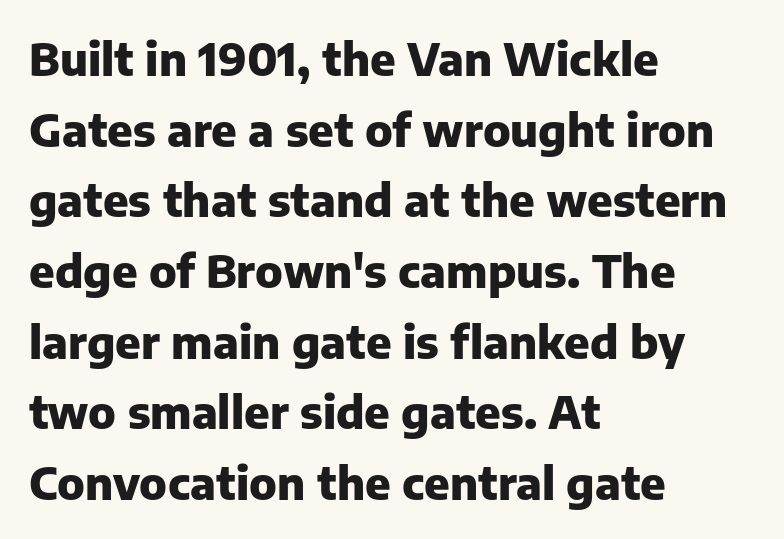
Regarding leading, the lines here are spaced in the standard way. A student would call this left alignment; a typographer would say flush left, rag right. Is the type bold? Yes — the strokes are clearly thick and heavy. Each word holds together tightly as a unit, with standard inter-letter gaps. You can tell from the bare stems that sans-serif type was used. Anything drawn beneath the words? Only blank space.
